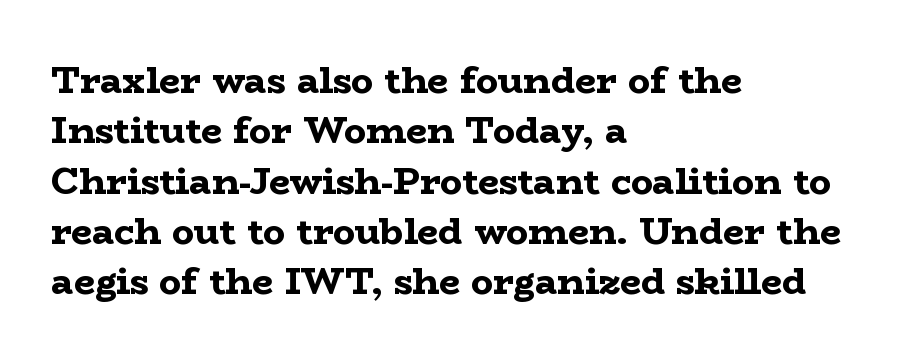
Q: Is the text bold? A: Yes.
Q: Is the text italic (slanted)? A: No, it is upright.
Q: Is the typeface a serif or a sans-serif typeface? A: Serif.
Q: Is the text underlined? A: No.
Q: How is the paragraph aligned? A: Left-aligned.
Q: Is the spacing between letters normal or unusually wide? A: Normal.
Q: Is the spacing between lines tight, normal or loose? A: Normal.
Q: Width (condensed, normal, or wide)? A: Wide.
Q: Stroke contrast? A: Low.
Q: x-height? A: Medium.
Q: Monospaced? A: No.
